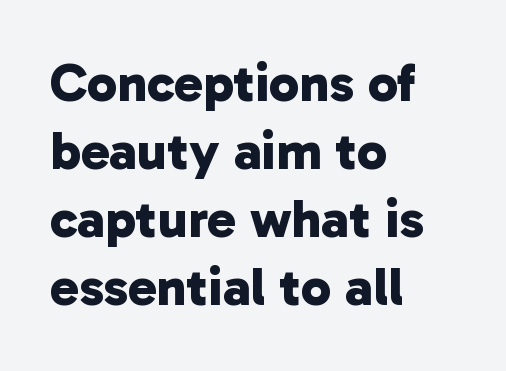
{"serif": "no", "bold": "yes", "weight": "bold", "width": "normal", "stroke_contrast": "low", "x_height": "medium", "monospaced": "no", "underline": "no", "align": "left", "line_spacing": "normal", "line_spacing_ratio": 1.26, "letter_spacing": "normal", "letter_spacing_em": 0.0, "glyph_px": 54}
